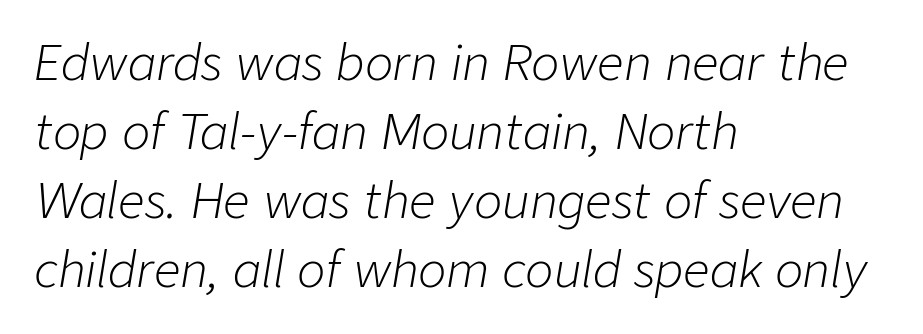
The image shows 47 px light type, italic (leaning right); set left-aligned, normal line spacing (1.47x), normal letter spacing, not underlined; low stroke contrast and a medium x-height.
